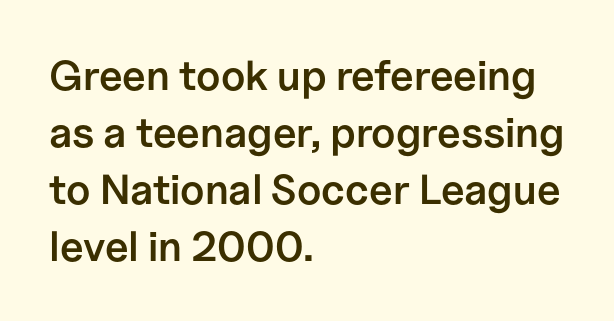
Q: Is the text bold? A: Semi-bold.
Q: Is the text italic (slanted)? A: No, it is upright.
Q: Is the typeface a serif or a sans-serif typeface? A: Sans-serif.
Q: Is the text underlined? A: No.
Q: How is the paragraph aligned? A: Left-aligned.
Q: Is the spacing between letters normal or unusually wide? A: Normal.
Q: Is the spacing between lines tight, normal or loose? A: Normal.
Q: Width (condensed, normal, or wide)? A: Normal.
Q: Stroke contrast? A: Low.
Q: x-height? A: Medium.
Q: Monospaced? A: No.
